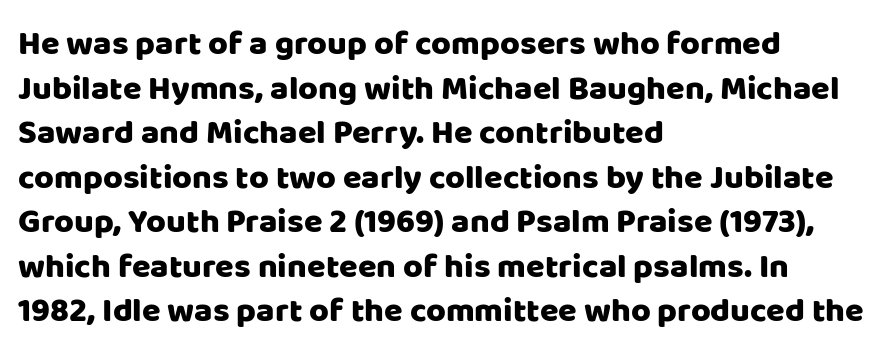
{"serif": "no", "italic": "no", "width": "normal", "stroke_contrast": "low", "x_height": "large", "monospaced": "no", "underline": "no", "align": "left", "line_spacing": "normal", "line_spacing_ratio": 1.31, "letter_spacing": "normal", "letter_spacing_em": 0.0, "glyph_px": 34}
